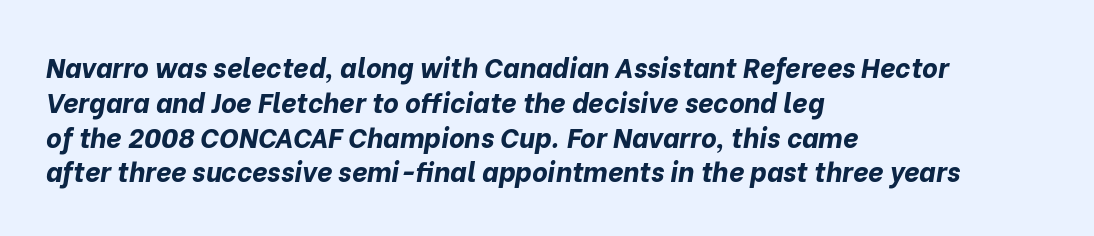
You could call the tracking neutral — neither tight nor loose. If you drew a ruler down the left edge, every line would touch it. As a designer I'd log this as weight 700, bold. Beneath every word, the page is bare. Designer's note — italics engaged.
